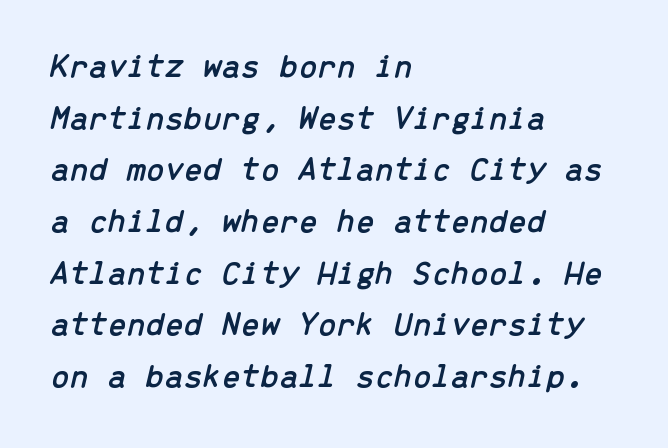
The image shows 34 px text type, italic (leaning right), monospaced; set left-aligned, normal line spacing (1.52x), normal letter spacing, not underlined; low stroke contrast and a medium x-height.
